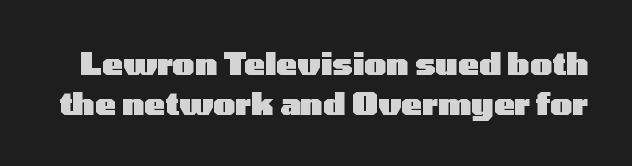
Bold? Absolutely — the strokes are thick and heavy. Note the varied advance widths — an 'i' is clearly narrower than an 'm'. In terms of letterform style, serifs are entirely absent. You could call the tracking neutral — neither tight nor loose.
